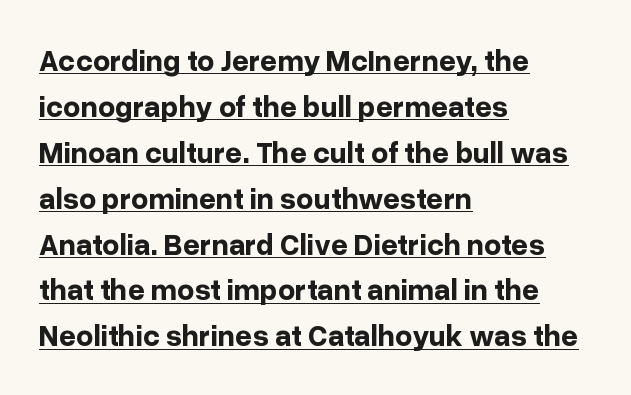
Q: Is the text bold? A: Yes.
Q: Is the text italic (slanted)? A: No, it is upright.
Q: Is the typeface a serif or a sans-serif typeface? A: Sans-serif.
Q: Is the text underlined? A: Yes.
Q: How is the paragraph aligned? A: Left-aligned.
Q: Is the spacing between letters normal or unusually wide? A: Normal.
Q: Is the spacing between lines tight, normal or loose? A: Normal.
Q: Width (condensed, normal, or wide)? A: Normal.
Q: Stroke contrast? A: Low.
Q: x-height? A: Medium.
Q: Monospaced? A: No.
